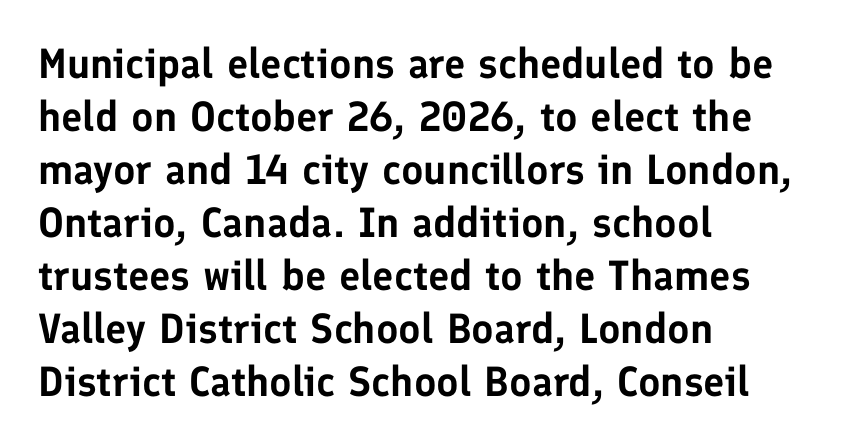
Nothing sits at the stroke ends, so this counts as sans-serif. Nope, not italic — everything's standing straight. The paragraph shown leans on its left margin. The strip under each line holds only bare page. The face used here is rendered with its standard letterfit.
